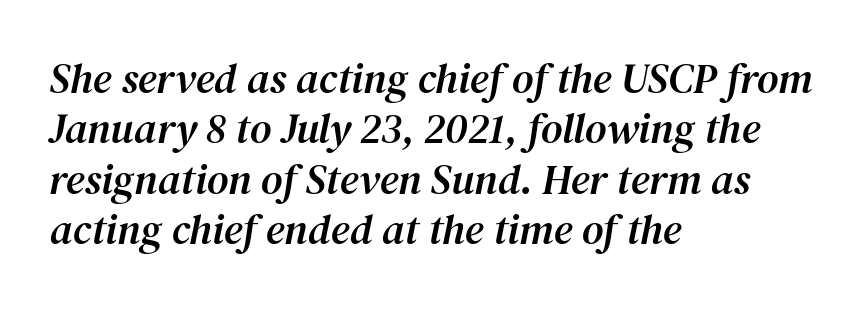
{"serif": "yes", "italic": "yes", "lean": "right", "slant_degrees": 12, "width": "normal", "stroke_contrast": "medium", "x_height": "medium", "monospaced": "no", "underline": "no", "align": "left", "line_spacing_ratio": 1.2, "letter_spacing": "normal", "letter_spacing_em": 0.0, "glyph_px": 42}
